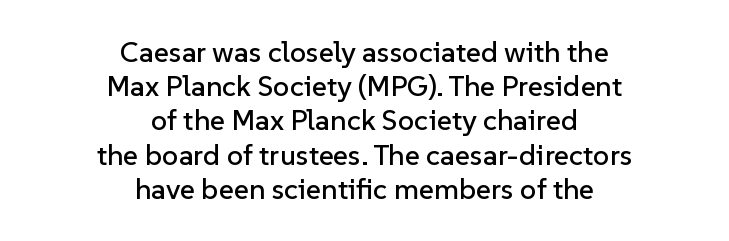
The image shows 29 px sans-serif type, upright; set centered, line spacing 1.18x, normal letter spacing, not underlined; low stroke contrast and a medium x-height.
